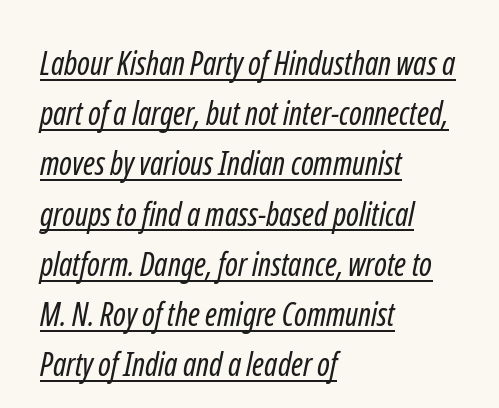
{"serif": "no", "bold": "no", "weight": "regular", "width": "condensed", "stroke_contrast": "low", "x_height": "medium", "monospaced": "no", "underline": "yes", "align": "left", "line_spacing": "normal", "line_spacing_ratio": 1.57, "letter_spacing": "normal", "letter_spacing_em": 0.0, "glyph_px": 32}
